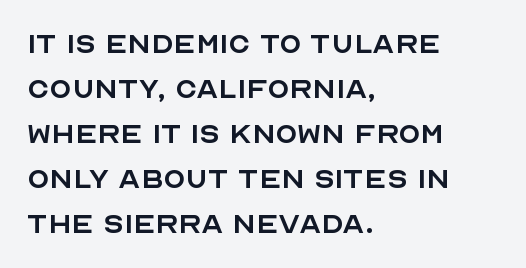
Q: Is the text bold? A: No.
Q: Is the text italic (slanted)? A: No, it is upright.
Q: Is the typeface a serif or a sans-serif typeface? A: Sans-serif.
Q: Is the text underlined? A: No.
Q: How is the paragraph aligned? A: Left-aligned.
Q: Is the spacing between letters normal or unusually wide? A: Normal.
Q: Is the spacing between lines tight, normal or loose? A: Normal.
Q: Width (condensed, normal, or wide)? A: Normal.
Q: x-height? A: Large.
Q: Monospaced? A: No.
